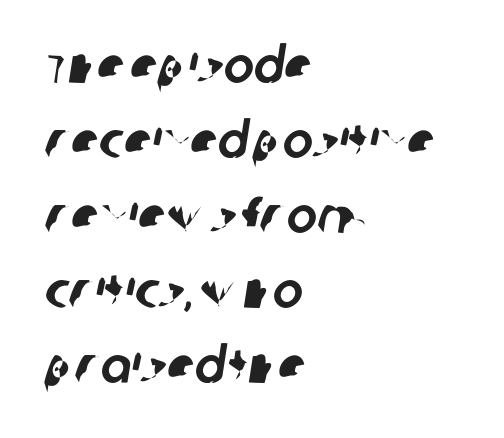
Q: Is the typeface a serif or a sans-serif typeface? A: Sans-serif.
Q: Is the text underlined? A: No.
Q: How is the paragraph aligned? A: Left-aligned.
Q: Is the spacing between letters normal or unusually wide? A: Normal.
Q: Is the spacing between lines tight, normal or loose? A: Normal.
Q: Width (condensed, normal, or wide)? A: Normal.
Q: Stroke contrast? A: Low.
Q: x-height? A: Large.
Q: Monospaced? A: No.
